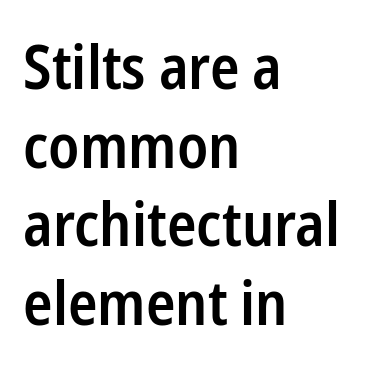
Normally led — the rows are evenly, conventionally spaced. The rendering anchors every line to the left-hand side. Do the letters lean? They stand straight. Typographically, this falls in the sans-serif category.
